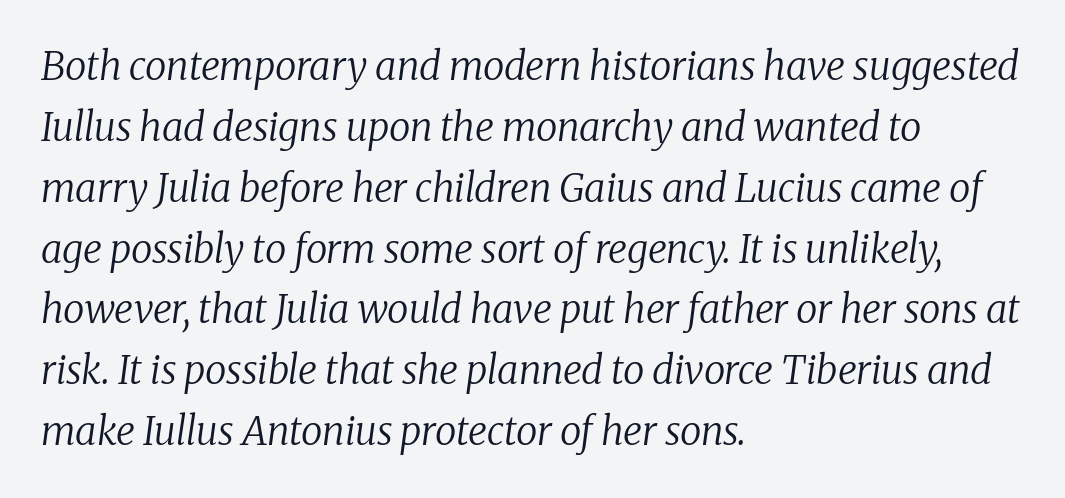
These lines stack with their left ends in a neat column. You can tell from the footed stems that serif type was used. Bare-footed words on every line. Compared with ordinary roman type, these characters are visibly tilted. Glyph-to-glyph distance matches everyday printed text. Honestly, the row spacing looks completely unremarkable.
